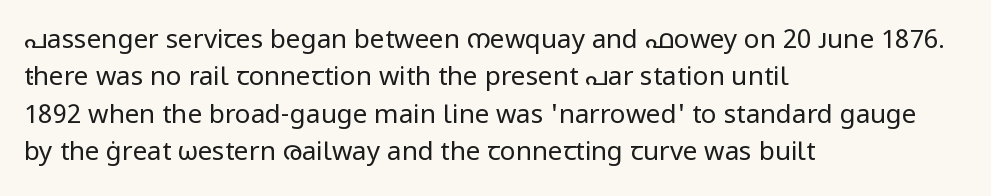
The image shows 26 px text type, upright; set left-aligned, normal line spacing (1.44x), normal letter spacing, not underlined.
